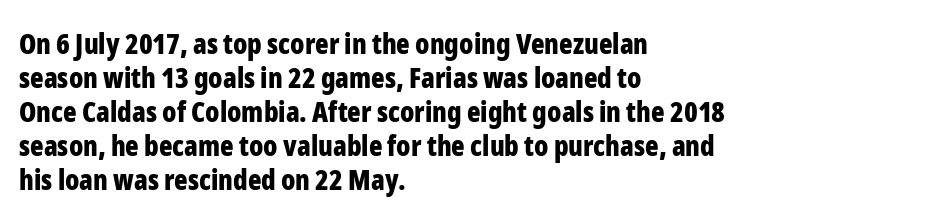
The image shows 28 px bold, condensed sans-serif type, upright; set left-aligned, line spacing 1.21x, normal letter spacing, not underlined; low stroke contrast and a medium x-height.
